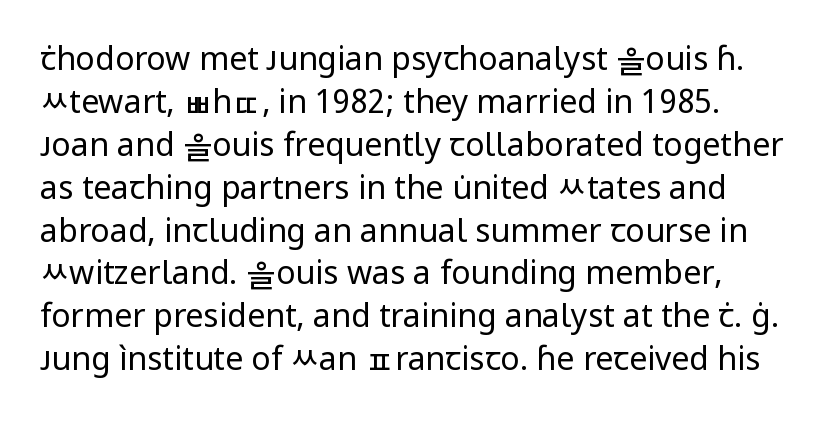
{"serif": "no", "italic": "no", "bold": "no", "weight": "regular", "width": "normal", "stroke_contrast": "low", "x_height": "medium", "monospaced": "no", "underline": "no", "line_spacing": "normal", "line_spacing_ratio": 1.34, "letter_spacing": "normal", "letter_spacing_em": 0.0, "glyph_px": 32}
